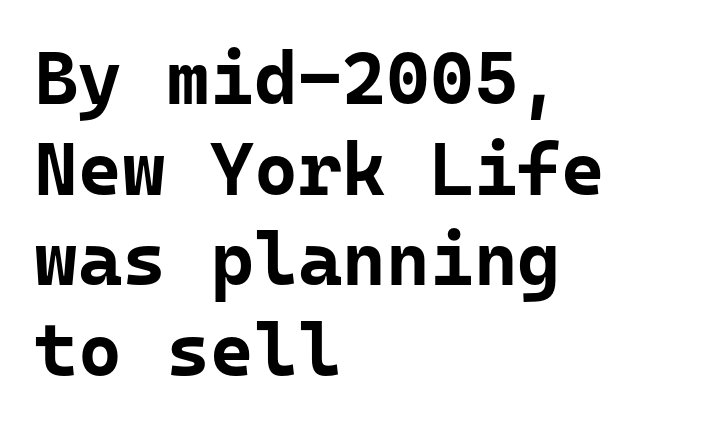
The image shows 75 px bold sans-serif type, upright, monospaced; set left-aligned, line spacing 1.21x, normal letter spacing, not underlined; low stroke contrast and a medium x-height.
